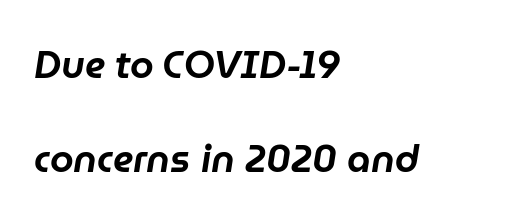
{"italic": "yes", "lean": "right", "slant_degrees": 9, "width": "normal", "stroke_contrast": "low", "x_height": "medium", "monospaced": "no", "underline": "no", "align": "left", "line_spacing": "loose", "line_spacing_ratio": 2.47, "letter_spacing": "normal", "letter_spacing_em": 0.0, "glyph_px": 38}
